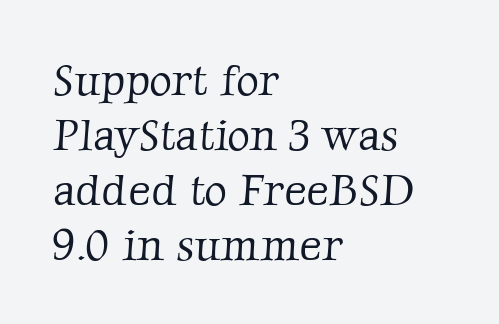
Q: Is the text bold? A: No.
Q: Is the typeface a serif or a sans-serif typeface? A: Serif.
Q: Is the text underlined? A: No.
Q: How is the paragraph aligned? A: Left-aligned.
Q: Is the spacing between letters normal or unusually wide? A: Normal.
Q: Is the spacing between lines tight, normal or loose? A: Normal.
Q: Width (condensed, normal, or wide)? A: Normal.
Q: Stroke contrast? A: Low.
Q: x-height? A: Medium.
Q: Monospaced? A: No.
